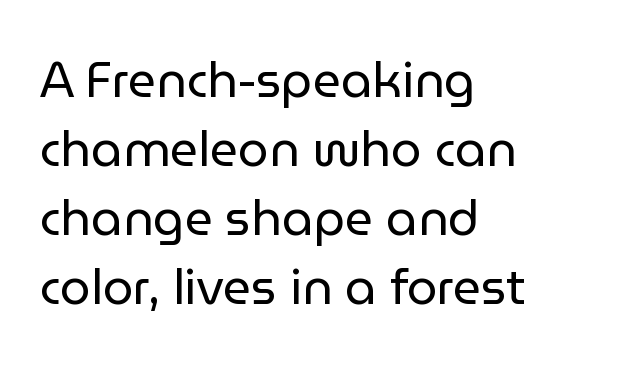
Line starts are locked; line ends wander. One glance says typical: line gaps are just what's usual. Think of a printed novel: that variable character pitch is what you see here. Characters remain perfectly vertical along every line. These glyphs show unthickened strokes, regular width or finer. Each letter's strokes conclude bluntly, with no projecting serifs.
